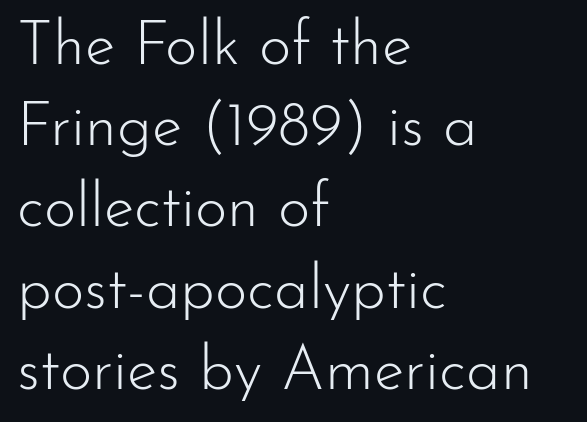
Honestly, the row spacing looks completely unremarkable. The letters advance in unequal steps, a hallmark of proportional type. A bare baseline throughout the passage. A sans-serif font was chosen for this passage. Where is the straight margin? On the left. Vertical strokes here are truly vertical.
